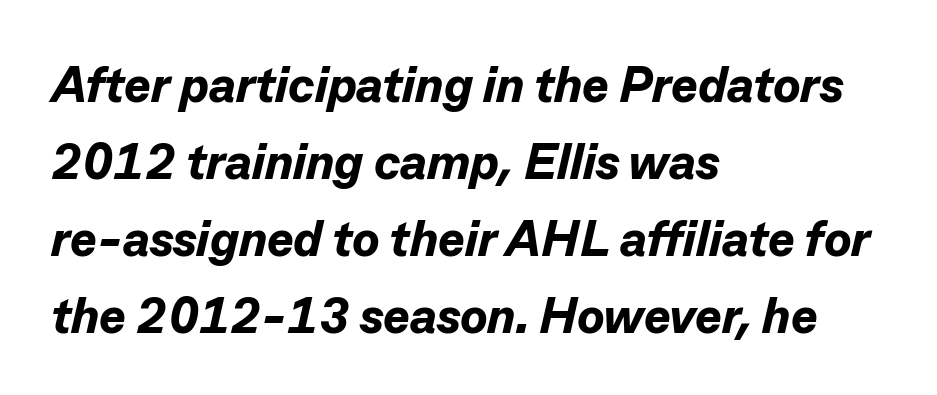
Do the characters align in a grid? No, the font is proportional. The passage shown leans; its letterforms are oblique. Rule under the text: the space is simply empty. Tracking here is standard; glyphs follow each other at the usual distance. Typesetter's note: full bold, strokes at maximum text heaviness.
